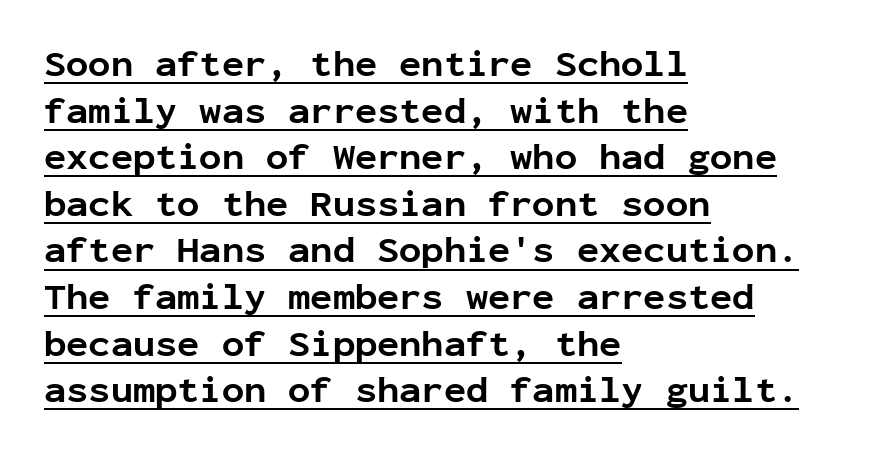
{"serif": "no", "italic": "no", "bold": "yes", "weight": "bold", "width": "normal", "stroke_contrast": "low", "x_height": "medium", "monospaced": "yes", "underline": "yes", "align": "left", "line_spacing": "normal", "line_spacing_ratio": 1.26, "letter_spacing": "normal", "letter_spacing_em": 0.0, "glyph_px": 37}
